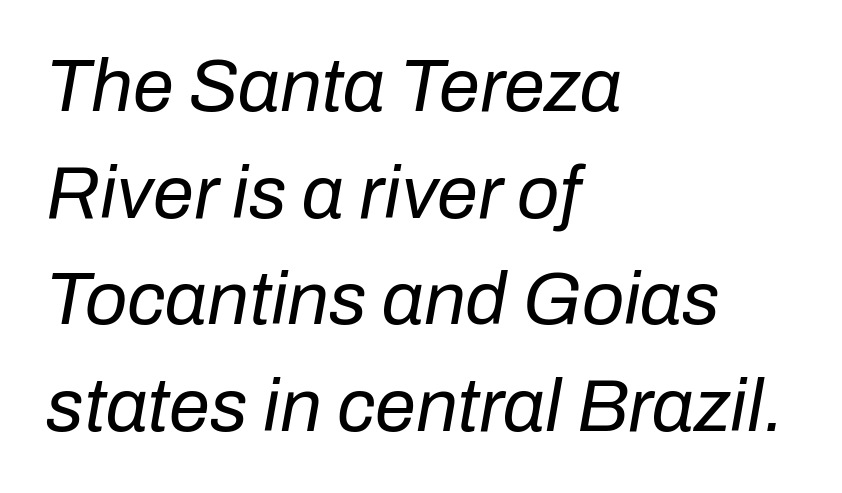
{"italic": "yes", "lean": "right", "slant_degrees": 10, "bold": "no", "weight": "regular", "width": "normal", "stroke_contrast": "low", "x_height": "medium", "monospaced": "no", "underline": "no", "align": "left", "line_spacing": "normal", "line_spacing_ratio": 1.44, "letter_spacing": "normal", "letter_spacing_em": 0.0, "glyph_px": 74}
